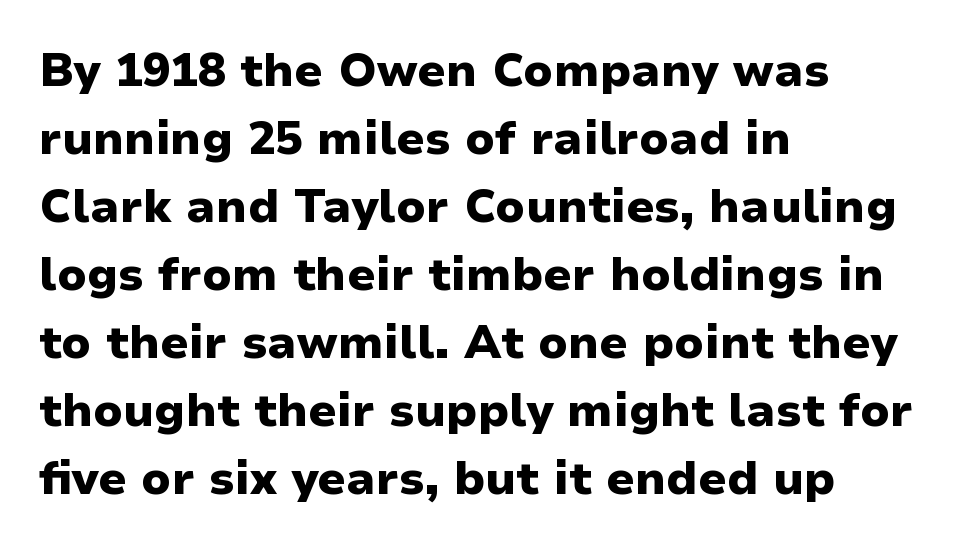
Examine the stroke ends and you'll find no serifs. Descenders are the only things crossing below the line. Italic: no, the glyphs are upright roman. Leftover space on each line is placed entirely after the last word. As a designer I'd log this as weight 700, bold.
